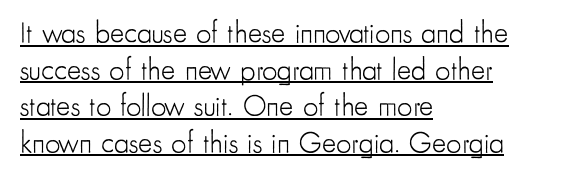
The image shows 30 px light, condensed sans-serif type, upright; set left-aligned, line spacing 1.22x, normal letter spacing, underlined; low stroke contrast and a small x-height.
